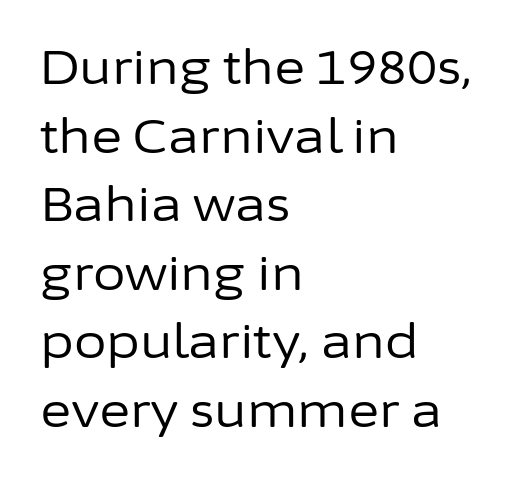
The image shows 47 px regular-weight sans-serif type, upright; set left-aligned, normal line spacing (1.46x), normal letter spacing, not underlined; low stroke contrast and a medium x-height.
